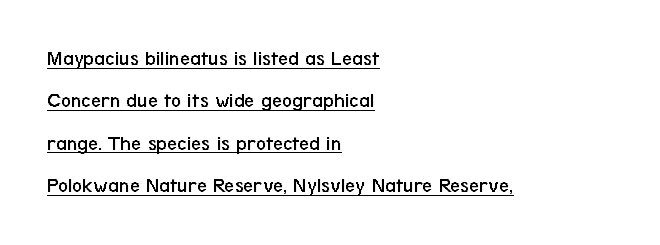
Q: Is the text bold? A: No.
Q: Is the text italic (slanted)? A: No, it is upright.
Q: Is the text underlined? A: Yes.
Q: How is the paragraph aligned? A: Left-aligned.
Q: Is the spacing between letters normal or unusually wide? A: Normal.
Q: Is the spacing between lines tight, normal or loose? A: Loose.
